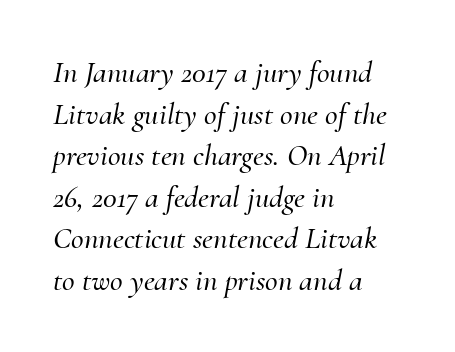
Q: Is the text italic (slanted)? A: Yes, it leans right by about 10 degrees.
Q: Is the typeface a serif or a sans-serif typeface? A: Serif.
Q: Is the text underlined? A: No.
Q: How is the paragraph aligned? A: Left-aligned.
Q: Is the spacing between letters normal or unusually wide? A: Normal.
Q: Is the spacing between lines tight, normal or loose? A: Normal.
Q: Width (condensed, normal, or wide)? A: Normal.
Q: Stroke contrast? A: Medium.
Q: x-height? A: Small.
Q: Monospaced? A: No.
